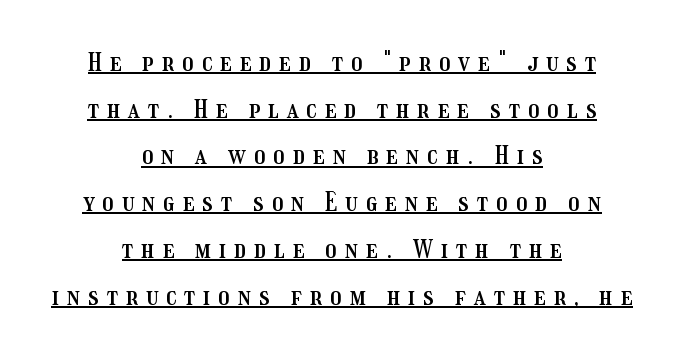
{"italic": "no", "underline": "yes", "align": "center", "line_spacing_ratio": 1.87, "letter_spacing": "wide", "letter_spacing_em": 0.32, "glyph_px": 25}
